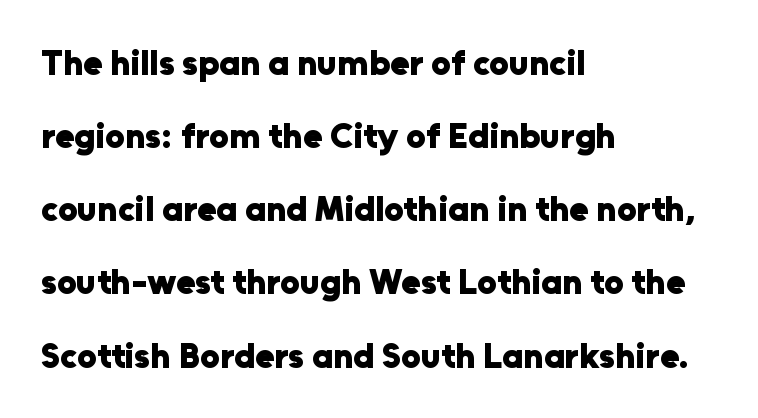
The image shows 35 px heavy sans-serif type, upright; set left-aligned, loose line spacing (2.09x), normal letter spacing, not underlined; low stroke contrast and a medium x-height.
